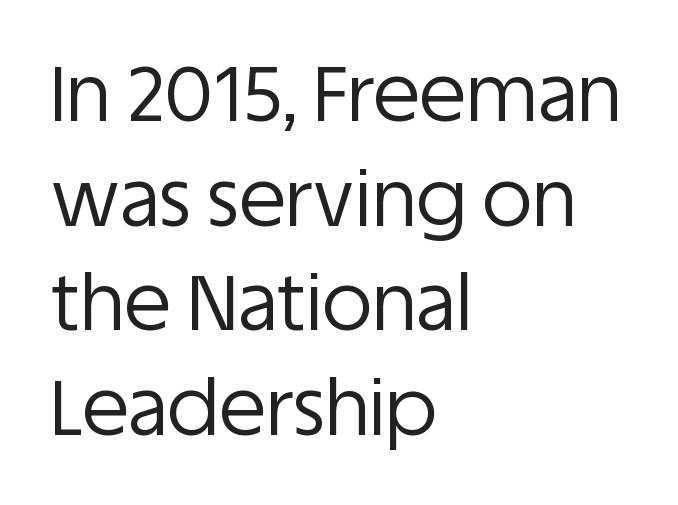
Q: Is the text bold? A: No.
Q: Is the text italic (slanted)? A: No, it is upright.
Q: Is the typeface a serif or a sans-serif typeface? A: Sans-serif.
Q: Is the text underlined? A: No.
Q: How is the paragraph aligned? A: Left-aligned.
Q: Is the spacing between letters normal or unusually wide? A: Normal.
Q: Is the spacing between lines tight, normal or loose? A: Normal.
Q: Width (condensed, normal, or wide)? A: Normal.
Q: Stroke contrast? A: Low.
Q: x-height? A: Large.
Q: Monospaced? A: No.
